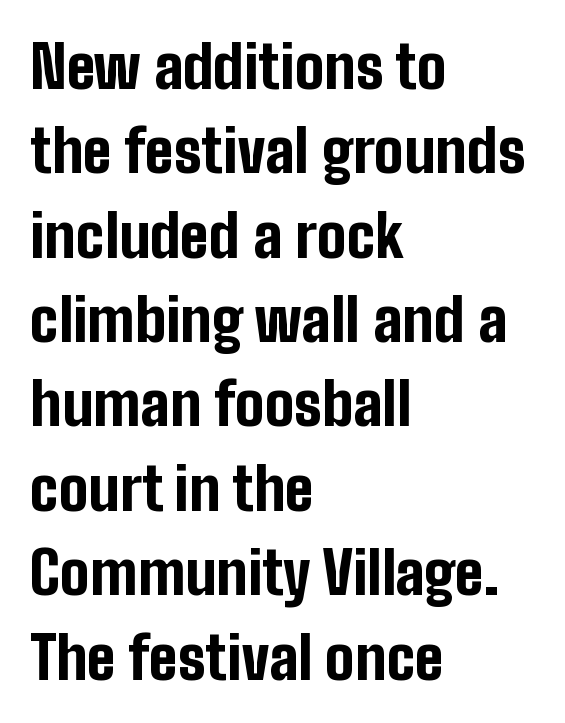
Any mark beneath the type? The region is blank. Varying glyph widths throughout — classic text-font behaviour. The type sits square on the baseline with zero lean. Interline gaps are of average width in this sample. The letterforms sit shoulder to shoulder at normal distance. Letterform terminals end flat and unadorned throughout the passage.
